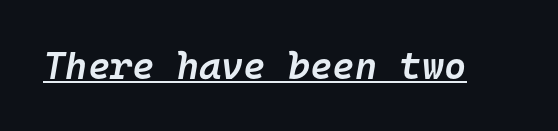
{"italic": "yes", "lean": "right", "slant_degrees": 10, "bold": "semi", "weight": "semibold", "width": "normal", "stroke_contrast": "low", "x_height": "medium", "monospaced": "yes", "underline": "yes", "letter_spacing": "normal", "letter_spacing_em": 0.0, "glyph_px": 38}
